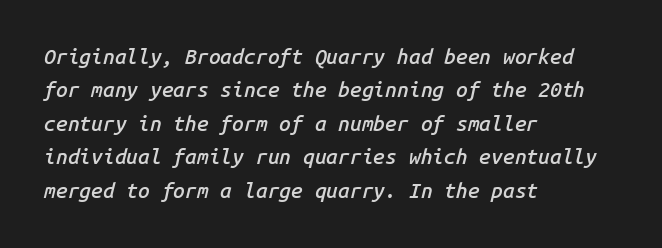
{"italic": "yes", "lean": "right", "slant_degrees": 14, "bold": "semi", "underline": "no", "align": "left", "line_spacing": "normal", "line_spacing_ratio": 1.59, "letter_spacing": "normal", "letter_spacing_em": 0.0, "glyph_px": 21}
